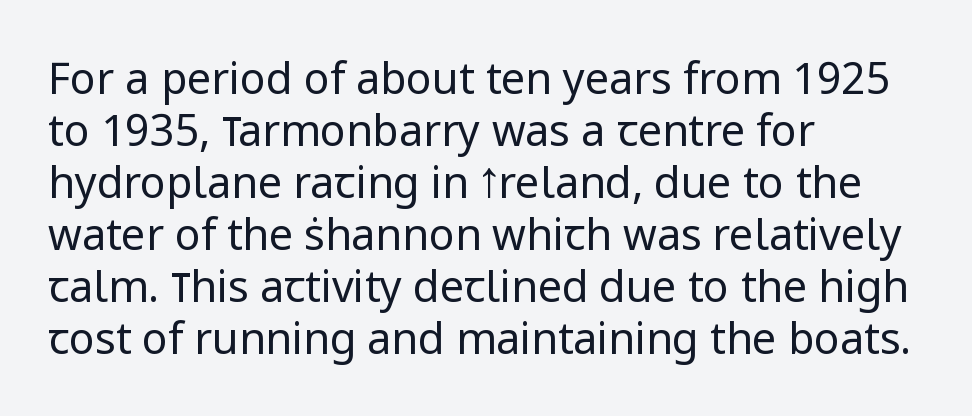
The image shows 43 px regular-weight sans-serif type, upright; set left-aligned, line spacing 1.21x, normal letter spacing, not underlined; low stroke contrast and a medium x-height.
